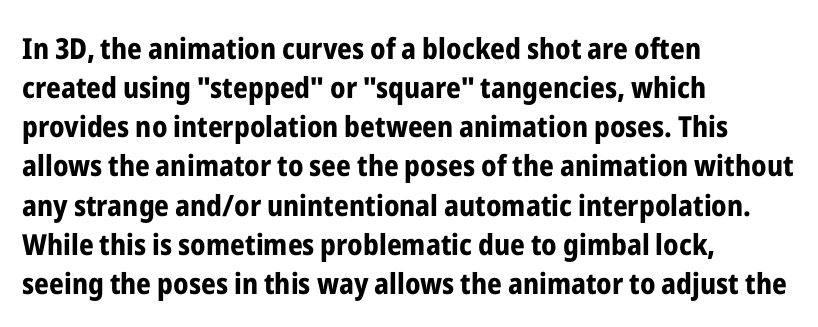
Q: Is the text bold? A: Yes.
Q: Is the text italic (slanted)? A: No, it is upright.
Q: Is the typeface a serif or a sans-serif typeface? A: Sans-serif.
Q: Is the text underlined? A: No.
Q: How is the paragraph aligned? A: Left-aligned.
Q: Is the spacing between letters normal or unusually wide? A: Normal.
Q: Is the spacing between lines tight, normal or loose? A: Normal.
Q: Width (condensed, normal, or wide)? A: Condensed.
Q: Stroke contrast? A: Low.
Q: x-height? A: Medium.
Q: Monospaced? A: No.
